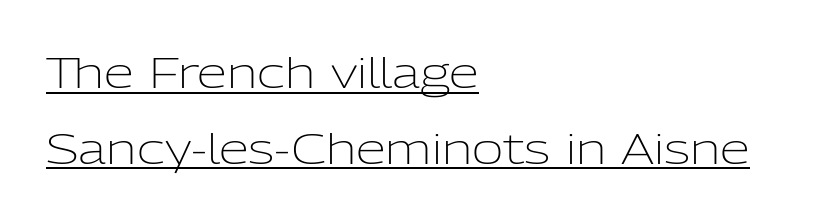
Q: Is the text bold? A: No.
Q: Is the text italic (slanted)? A: No, it is upright.
Q: Is the typeface a serif or a sans-serif typeface? A: Sans-serif.
Q: Is the text underlined? A: Yes.
Q: How is the paragraph aligned? A: Left-aligned.
Q: Is the spacing between letters normal or unusually wide? A: Normal.
Q: Width (condensed, normal, or wide)? A: Normal.
Q: Stroke contrast? A: Low.
Q: x-height? A: Medium.
Q: Monospaced? A: No.
